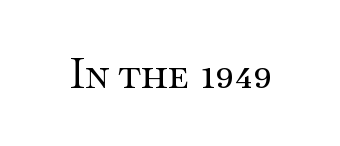
The glyphs are unaccompanied by any horizontal stroke below them. Ascenders rise straight up at ninety degrees. The letters advance in unequal steps, a hallmark of proportional type. In terms of letterform style, serifs are clearly present. Characters follow at the spacing the type designer built in. Stroke thickness stays within the range of a standard reading face or lighter.
